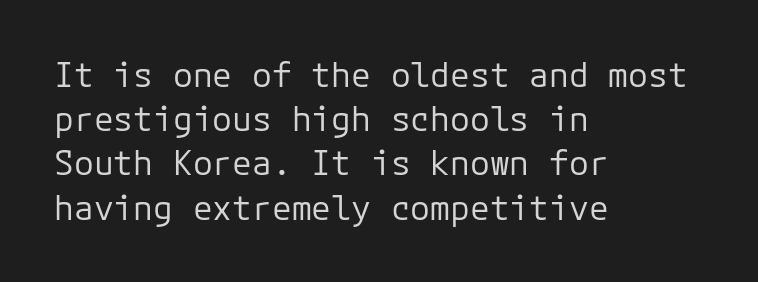
The image shows 33 px regular-weight sans-serif type, upright, monospaced; set left-aligned, normal line spacing (1.34x), normal letter spacing, not underlined; low stroke contrast and a medium x-height.
